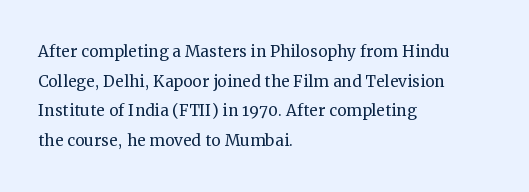
Q: Is the text bold? A: No.
Q: Is the text italic (slanted)? A: No, it is upright.
Q: Is the text underlined? A: No.
Q: How is the paragraph aligned? A: Left-aligned.
Q: Is the spacing between letters normal or unusually wide? A: Normal.
Q: Is the spacing between lines tight, normal or loose? A: Normal.
